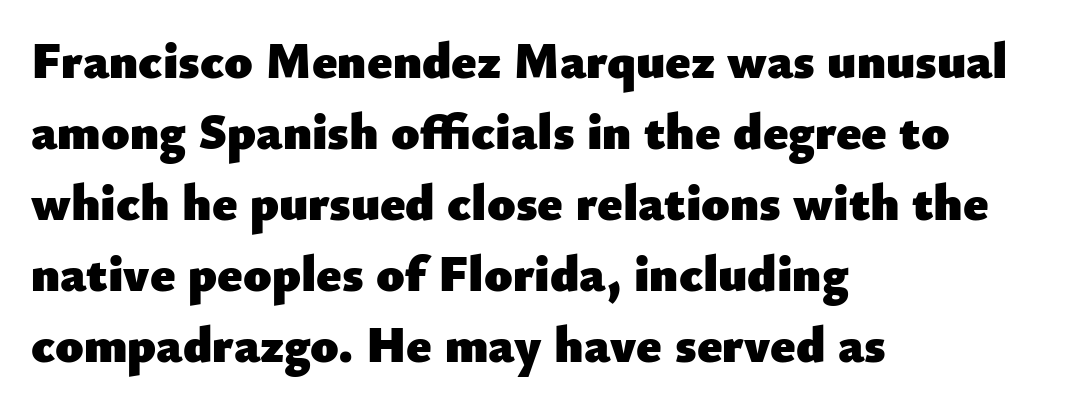
{"serif": "no", "italic": "no", "bold": "yes", "weight": "heavy", "width": "normal", "stroke_contrast": "low", "x_height": "small", "monospaced": "no", "underline": "no", "align": "left", "line_spacing": "normal", "line_spacing_ratio": 1.39, "letter_spacing": "normal", "letter_spacing_em": 0.0, "glyph_px": 51}
